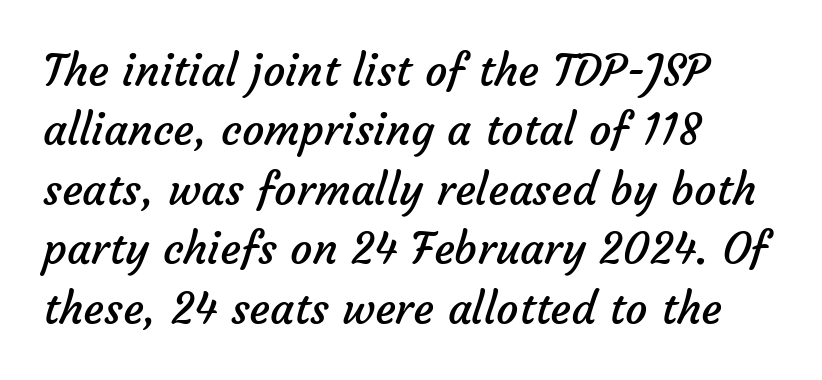
Character widths vary here, with narrow letters taking less room than wide ones. Summary of vertical rhythm: regular, with standard interline spacing. Left-aligned paragraph, ragged on the right. The string is rendered with underlining switched off.
